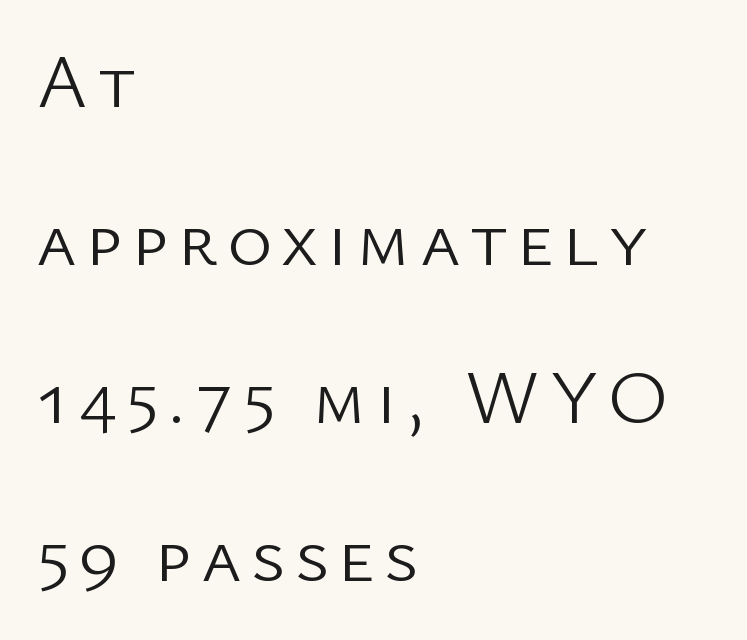
The image shows 77 px light sans-serif type, upright; set left-aligned, loose line spacing (2.05x), not underlined; low stroke contrast and a medium x-height.
